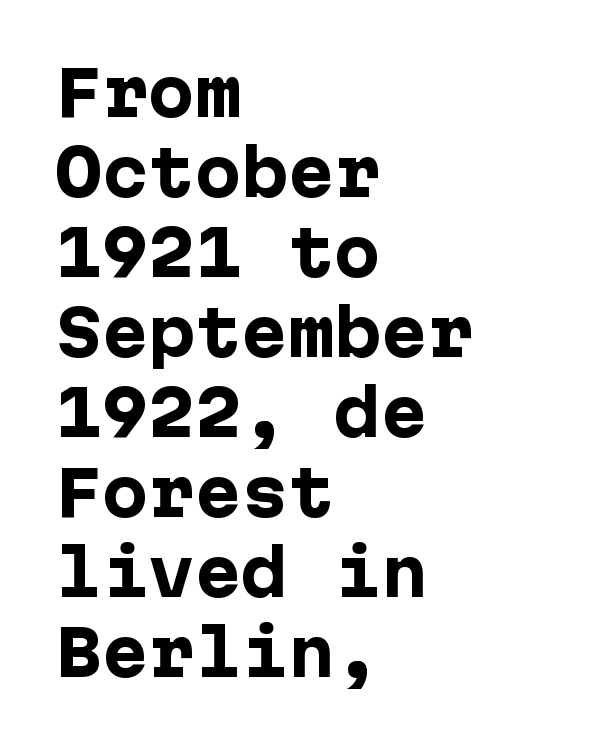
You can tell from the bare stems that sans-serif type was used. The foot of each line stays bare and open. Caption: bold face, heavy strokes. Normally led — the rows are evenly, conventionally spaced. Compared with typical body copy, the letter spacing here is the same.
